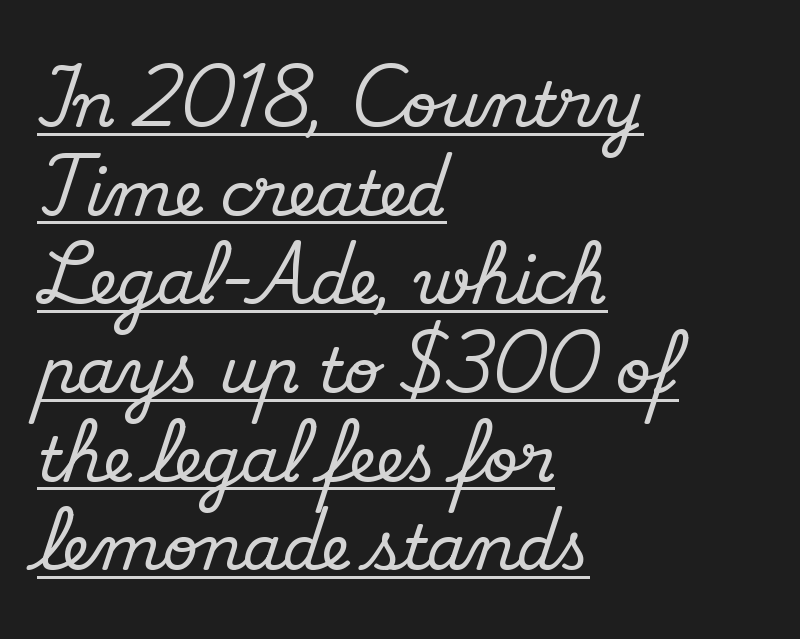
{"serif": "yes", "width": "normal", "stroke_contrast": "medium", "x_height": "small", "monospaced": "no", "underline": "yes", "align": "left", "line_spacing": "normal", "line_spacing_ratio": 1.43, "letter_spacing": "normal", "letter_spacing_em": 0.0, "glyph_px": 62}
